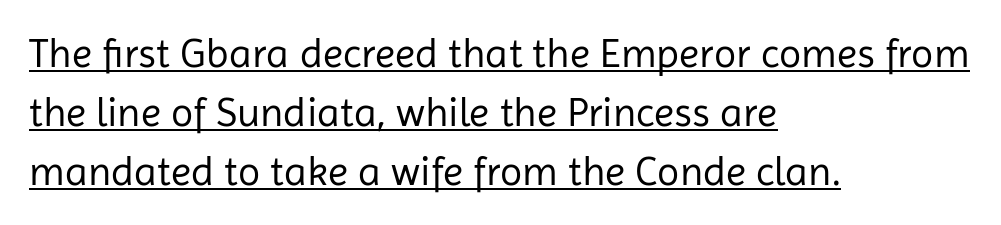
The image shows 41 px regular-weight sans-serif type, upright; set left-aligned, normal line spacing (1.44x), normal letter spacing, underlined; low stroke contrast and a medium x-height.
